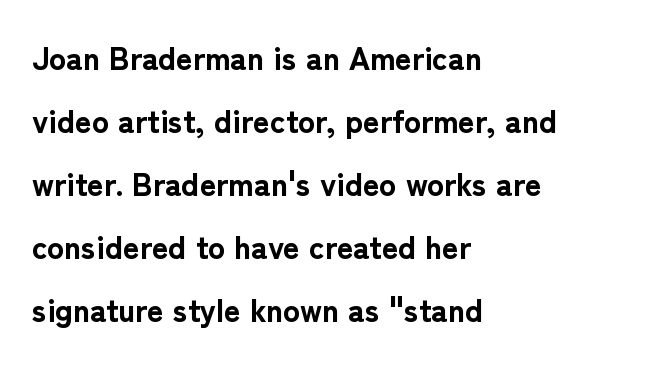
The image shows 32 px bold sans-serif type, upright; set left-aligned, loose line spacing (1.97x), normal letter spacing, not underlined; low stroke contrast and a medium x-height.
